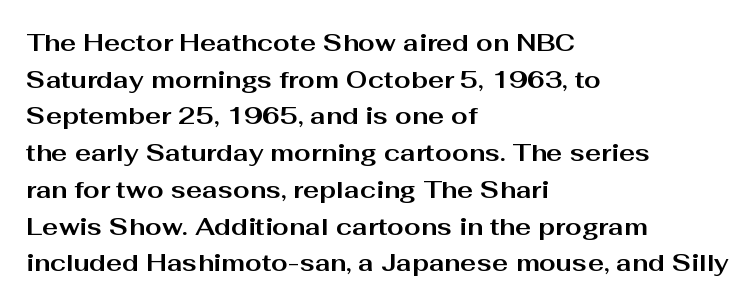
The image shows 24 px bold type, upright; set left-aligned, normal line spacing (1.53x), normal letter spacing, not underlined.
